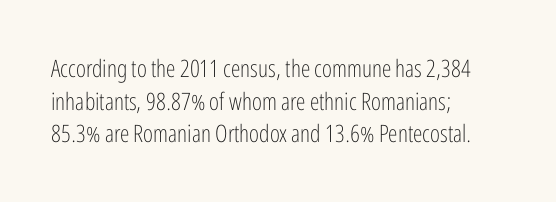
Q: Is the text bold? A: No.
Q: Is the text italic (slanted)? A: No, it is upright.
Q: Is the text underlined? A: No.
Q: How is the paragraph aligned? A: Left-aligned.
Q: Is the spacing between letters normal or unusually wide? A: Normal.
Q: Is the spacing between lines tight, normal or loose? A: Normal.
